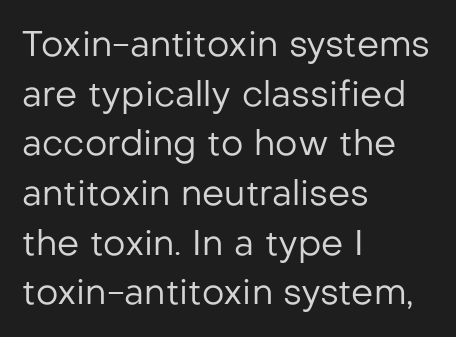
{"serif": "no", "italic": "no", "bold": "no", "weight": "regular", "width": "normal", "stroke_contrast": "low", "x_height": "medium", "monospaced": "no", "underline": "no", "align": "left", "line_spacing": "normal", "line_spacing_ratio": 1.42, "letter_spacing": "normal", "letter_spacing_em": 0.0, "glyph_px": 35}
